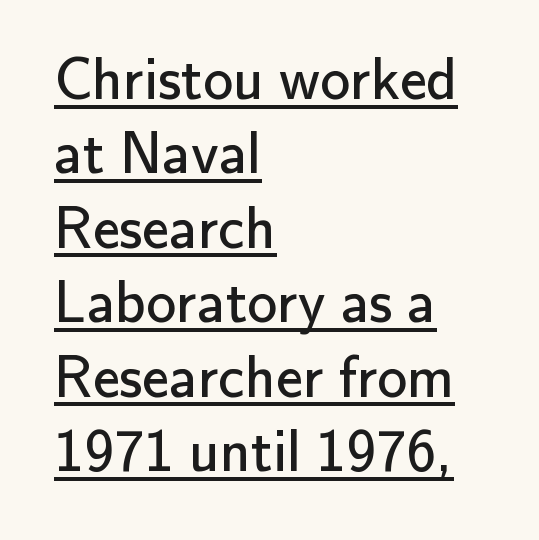
Summary of weight: not heavy and not bold. There is no visible air inserted between adjacent glyphs. You can see a thin bar hugging the bottom of the glyphs. Typographically, this falls in the sans-serif category. The font's upright variant was chosen for this text.
